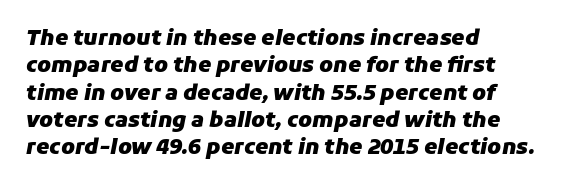
A typesetter would call this leading conventional body-copy spacing. Look at the tracking — it's just the regular setting, nothing added. Alignment: flush left. Rule under the text: the space is simply empty. The typesetting leans heavy: a genuine bold. The face used here has a pronounced slope to its letters.
